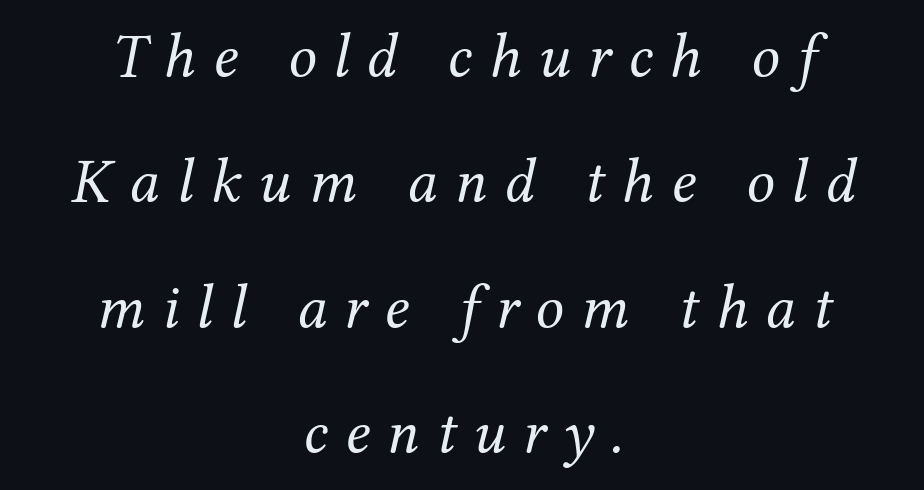
The cut favours lightness, reaching ordinary text weight at its darkest. This sample has the flowing, uneven cadence of proportional lettering. No word sits above an underline. Casual observation: everything's sitting right in the middle. Little horizontal feet cap the strokes, marking this as serif type.
